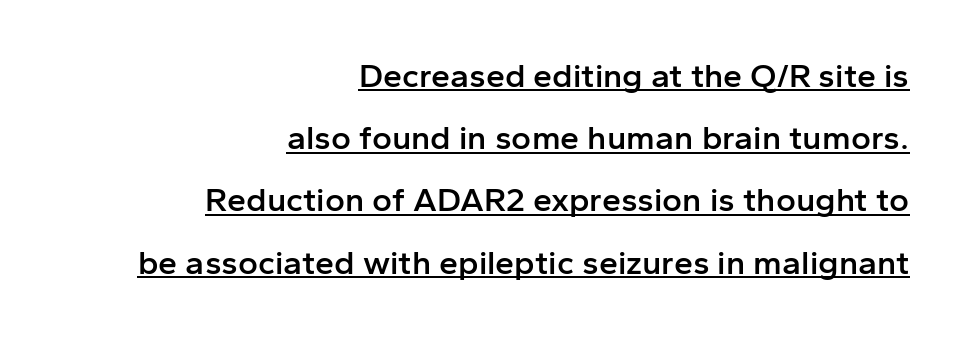
Q: Is the text bold? A: Semi-bold.
Q: Is the text italic (slanted)? A: No, it is upright.
Q: Is the typeface a serif or a sans-serif typeface? A: Sans-serif.
Q: Is the text underlined? A: Yes.
Q: How is the paragraph aligned? A: Right-aligned.
Q: Is the spacing between letters normal or unusually wide? A: Normal.
Q: Width (condensed, normal, or wide)? A: Normal.
Q: Stroke contrast? A: Low.
Q: x-height? A: Medium.
Q: Monospaced? A: No.
